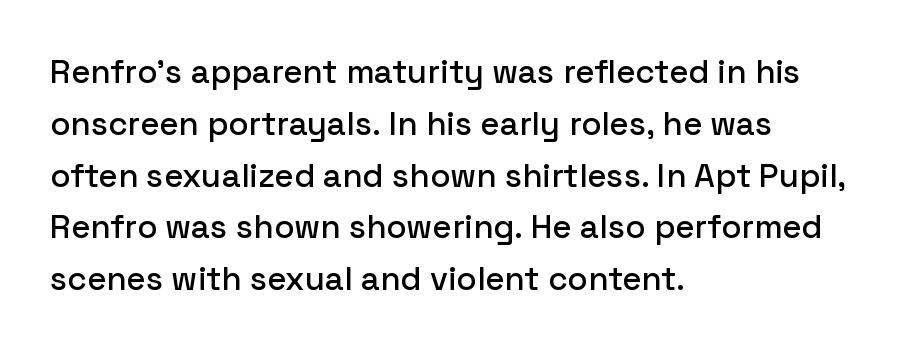
{"serif": "no", "italic": "no", "width": "normal", "stroke_contrast": "low", "x_height": "medium", "monospaced": "no", "underline": "no", "align": "left", "line_spacing": "normal", "line_spacing_ratio": 1.57, "letter_spacing": "normal", "letter_spacing_em": 0.0, "glyph_px": 33}
